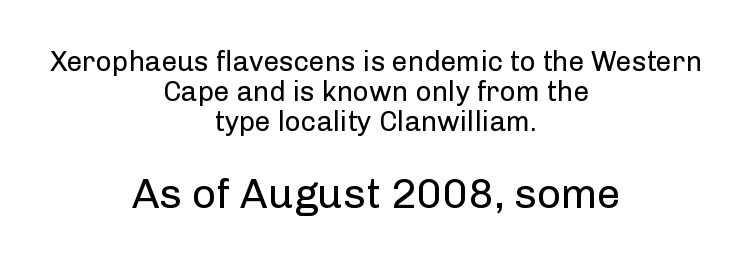
{"serif": "no", "italic": "no", "bold": "no", "weight": "regular", "width": "normal", "stroke_contrast": "low", "x_height": "medium", "monospaced": "no", "underline": "no", "align": "center", "line_spacing": "tight", "line_spacing_ratio": 1.08, "letter_spacing": "normal", "letter_spacing_em": 0.0, "larger_block": "second", "size_ratio": 1.5, "glyph_px": 42}
